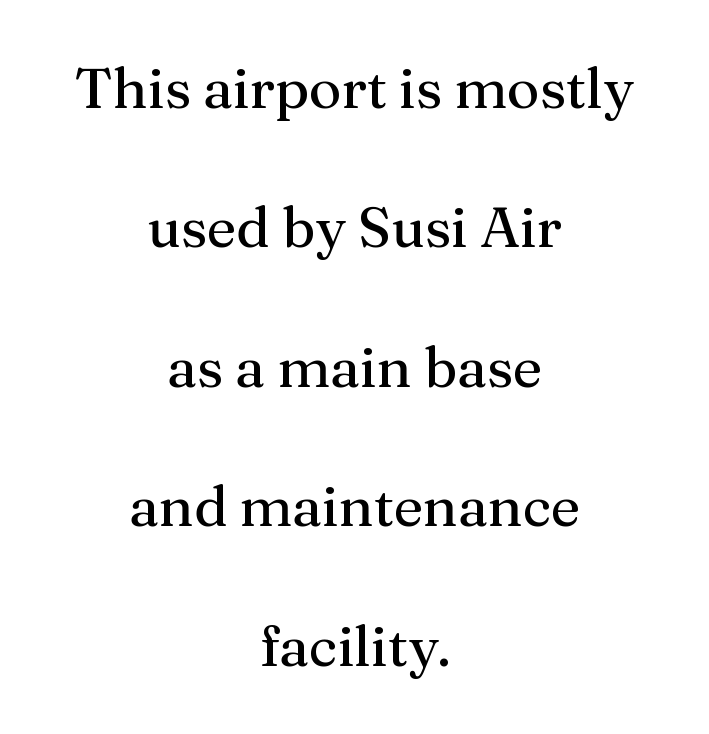
{"serif": "yes", "italic": "no", "width": "normal", "stroke_contrast": "medium", "x_height": "medium", "monospaced": "no", "underline": "no", "align": "center", "line_spacing": "loose", "line_spacing_ratio": 2.49, "letter_spacing": "normal", "letter_spacing_em": 0.0, "glyph_px": 56}
